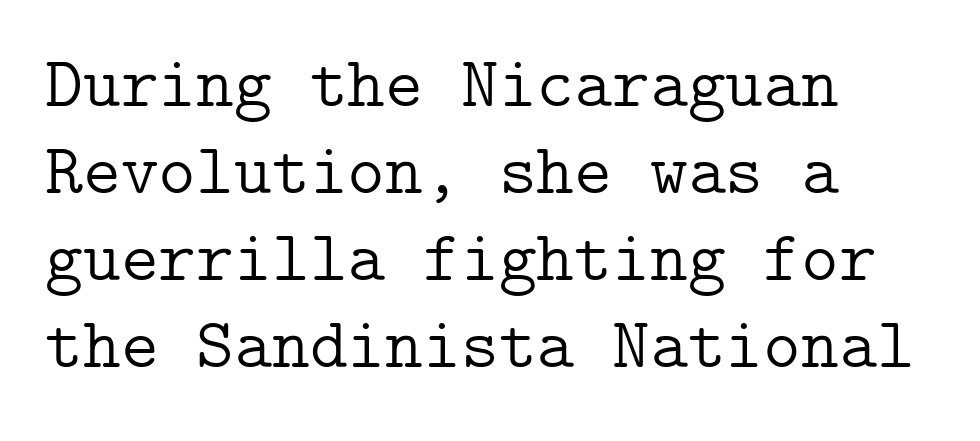
Tracking value appears to be zero — textbook default spacing. Ordinary non-slanted type is in use. The paragraph has a hard left edge and a soft right edge. Nobody drew a line under any word here. Think standard paragraph weight, or any step lighter than that. Serif or sans? Serif — the stroke terminals have little feet.
